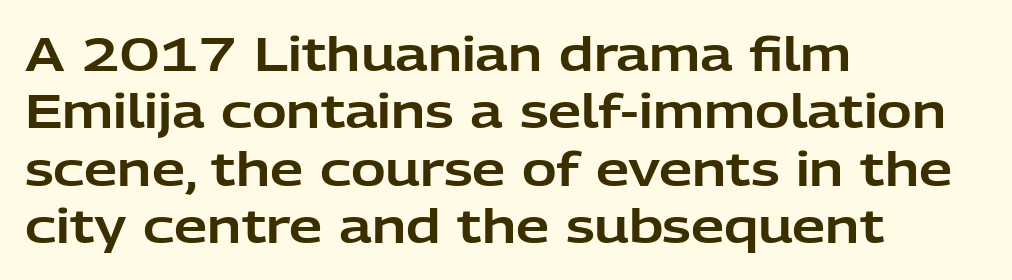
{"serif": "no", "italic": "no", "width": "normal", "stroke_contrast": "low", "x_height": "medium", "monospaced": "no", "underline": "no", "align": "left", "line_spacing_ratio": 1.22, "letter_spacing": "normal", "letter_spacing_em": 0.0, "glyph_px": 47}
